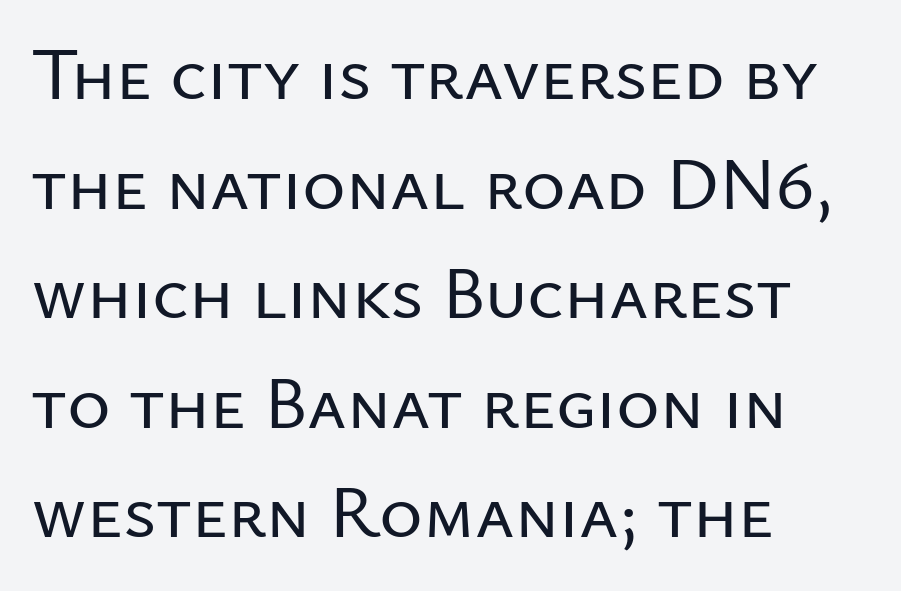
The image shows 74 px sans-serif type, upright; set left-aligned, normal line spacing (1.48x), normal letter spacing, not underlined; low stroke contrast and a medium x-height.
